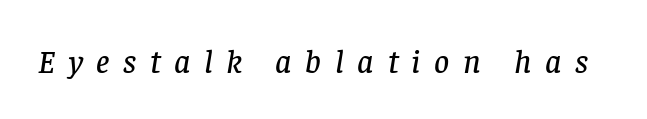
{"serif": "yes", "italic": "yes", "lean": "right", "slant_degrees": 8, "width": "normal", "stroke_contrast": "low", "x_height": "large", "monospaced": "no", "underline": "no", "letter_spacing": "wide", "letter_spacing_em": 0.41, "glyph_px": 33}
